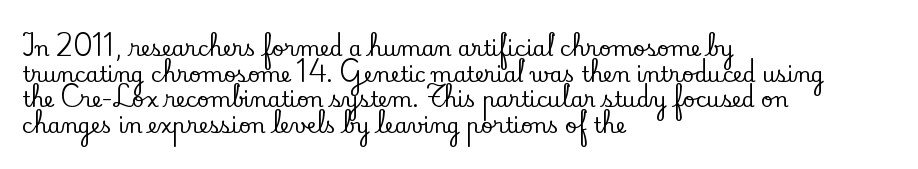
Line beginnings align vertically; line endings do not. Posture: vertical. A typesetter would call this zero additional tracking. The baseline area is clear.
